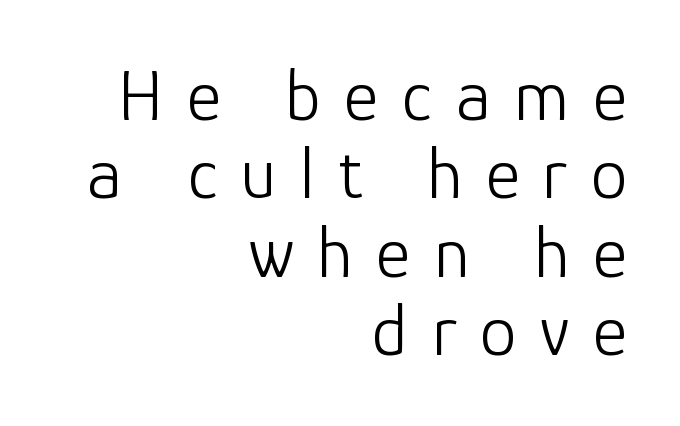
Q: Is the text bold? A: No.
Q: Is the text italic (slanted)? A: No, it is upright.
Q: Is the typeface a serif or a sans-serif typeface? A: Sans-serif.
Q: Is the text underlined? A: No.
Q: How is the paragraph aligned? A: Right-aligned.
Q: Is the spacing between letters normal or unusually wide? A: Unusually wide.
Q: Is the spacing between lines tight, normal or loose? A: Tight.
Q: Width (condensed, normal, or wide)? A: Normal.
Q: Stroke contrast? A: Low.
Q: x-height? A: Medium.
Q: Monospaced? A: No.
